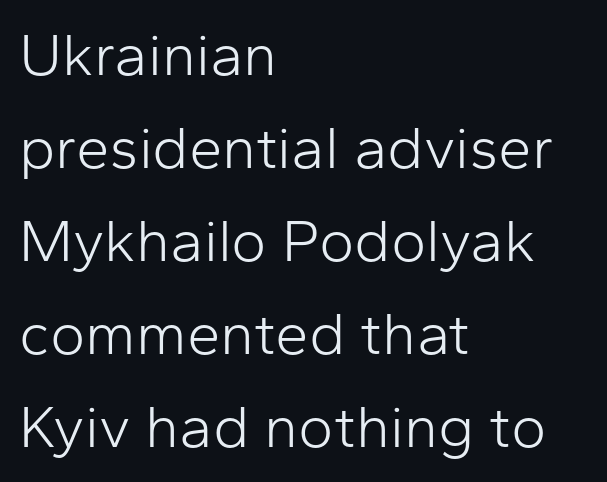
Are there feet on the stems? There aren't — it's a sans. The glyphs are unaccompanied by any horizontal stroke below them. The passage shown is typed in a proportional face where columns would drift. You could call the tracking neutral — neither tight nor loose. The lines in this sample share a left origin and differ only in where they stop. Do the letters lean? They stand straight.
